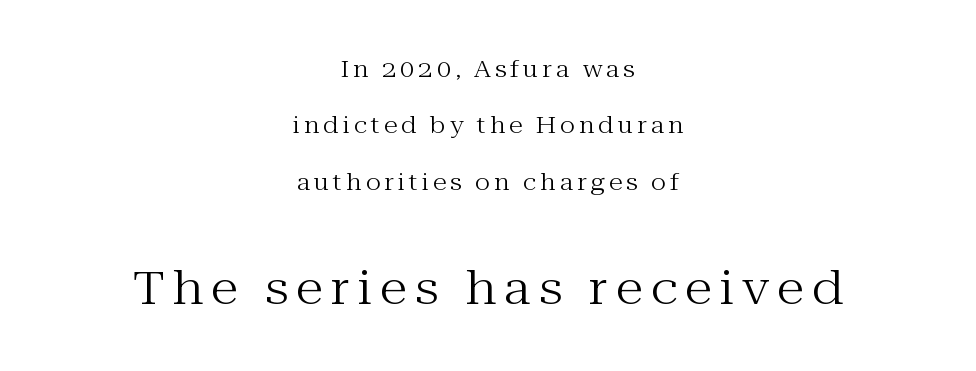
Q: Is the text bold? A: No.
Q: Is the text italic (slanted)? A: No, it is upright.
Q: Is the typeface a serif or a sans-serif typeface? A: Serif.
Q: Is the text underlined? A: No.
Q: How is the paragraph aligned? A: Centered.
Q: Is the spacing between lines tight, normal or loose? A: Loose.
Q: Which block of text is set in a larger size, the first (top) or the second (bottom)? A: The second (bottom) one.
Q: Width (condensed, normal, or wide)? A: Normal.
Q: Stroke contrast? A: Medium.
Q: x-height? A: Medium.
Q: Monospaced? A: No.
